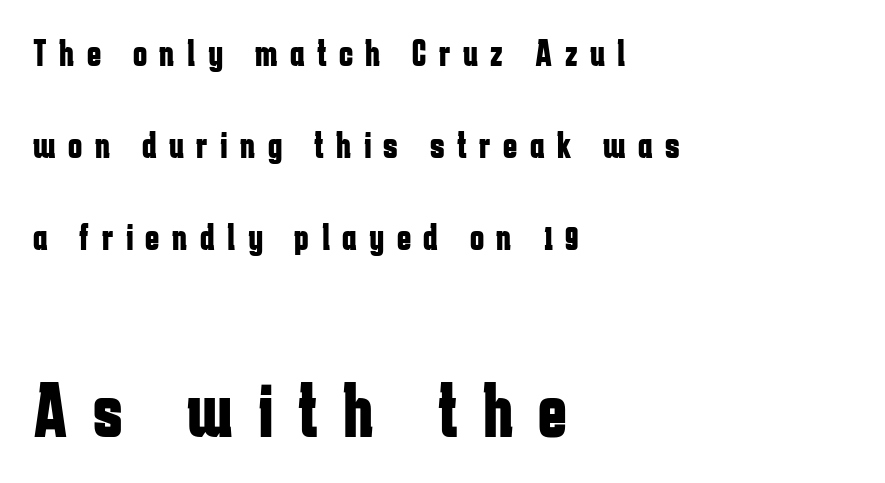
Q: Is the text bold? A: Yes.
Q: Is the text italic (slanted)? A: No, it is upright.
Q: Is the typeface a serif or a sans-serif typeface? A: Sans-serif.
Q: Is the text underlined? A: No.
Q: How is the paragraph aligned? A: Left-aligned.
Q: Is the spacing between letters normal or unusually wide? A: Unusually wide.
Q: Is the spacing between lines tight, normal or loose? A: Loose.
Q: Which block of text is set in a larger size, the first (top) or the second (bottom)? A: The second (bottom) one.
Q: Width (condensed, normal, or wide)? A: Condensed.
Q: Stroke contrast? A: Low.
Q: x-height? A: Medium.
Q: Monospaced? A: No.
